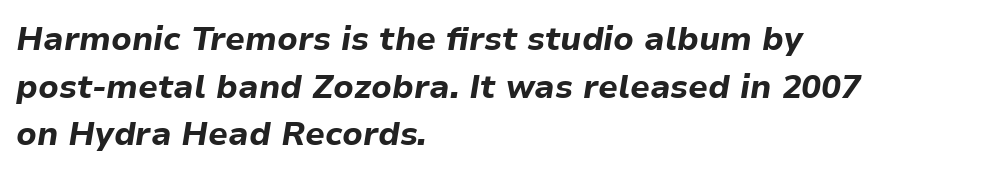
The image shows 33 px bold type, italic (leaning right); set left-aligned, normal line spacing (1.44x), normal letter spacing, not underlined; low stroke contrast and a medium x-height.
